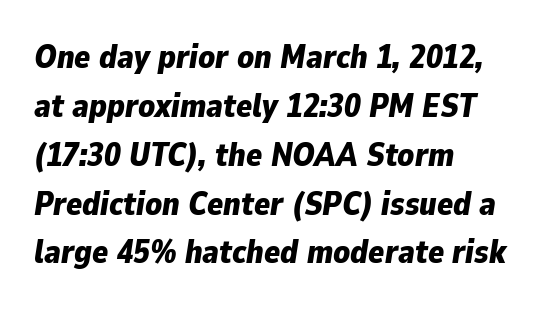
The image shows 33 px bold type, italic (leaning right); set left-aligned, normal line spacing (1.48x), normal letter spacing, not underlined; low stroke contrast and a medium x-height.
